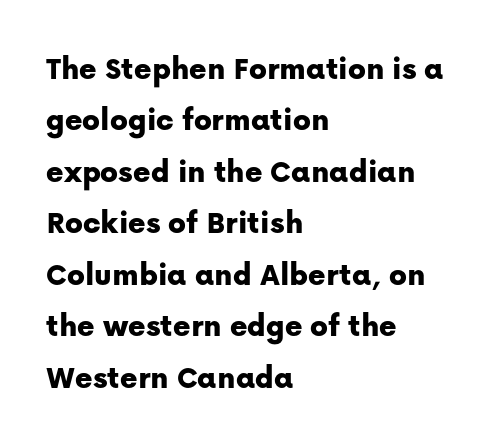
The image shows 33 px sans-serif type, upright; set left-aligned, normal line spacing (1.56x), normal letter spacing, not underlined; low stroke contrast and a medium x-height.
